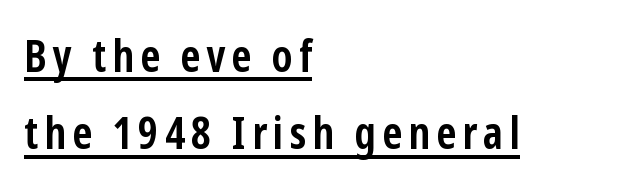
Left-aligned paragraph, ragged on the right. The strokes are fattened all the way to bold. Is there an underline? Yes — a line sits under the letters. The passage shown is typed in a proportional face where columns would drift. Examine the stroke ends and you'll find no serifs.
